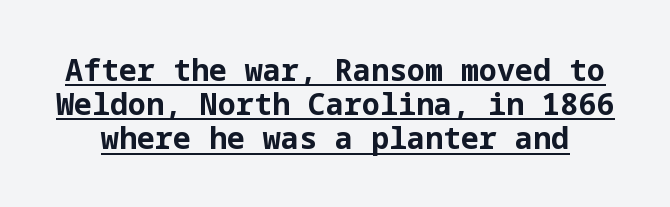
The image shows 30 px bold sans-serif type, upright; set tight line spacing (1.14x), normal letter spacing, underlined; low stroke contrast and a medium x-height.
